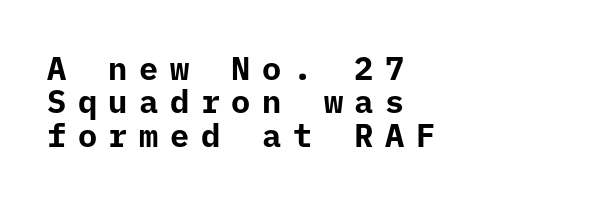
Q: Is the text bold? A: Yes.
Q: Is the text italic (slanted)? A: No, it is upright.
Q: Is the typeface a serif or a sans-serif typeface? A: Sans-serif.
Q: Is the text underlined? A: No.
Q: How is the paragraph aligned? A: Left-aligned.
Q: Is the spacing between letters normal or unusually wide? A: Unusually wide.
Q: Is the spacing between lines tight, normal or loose? A: Tight.
Q: Width (condensed, normal, or wide)? A: Normal.
Q: Stroke contrast? A: Low.
Q: x-height? A: Medium.
Q: Monospaced? A: Yes.
